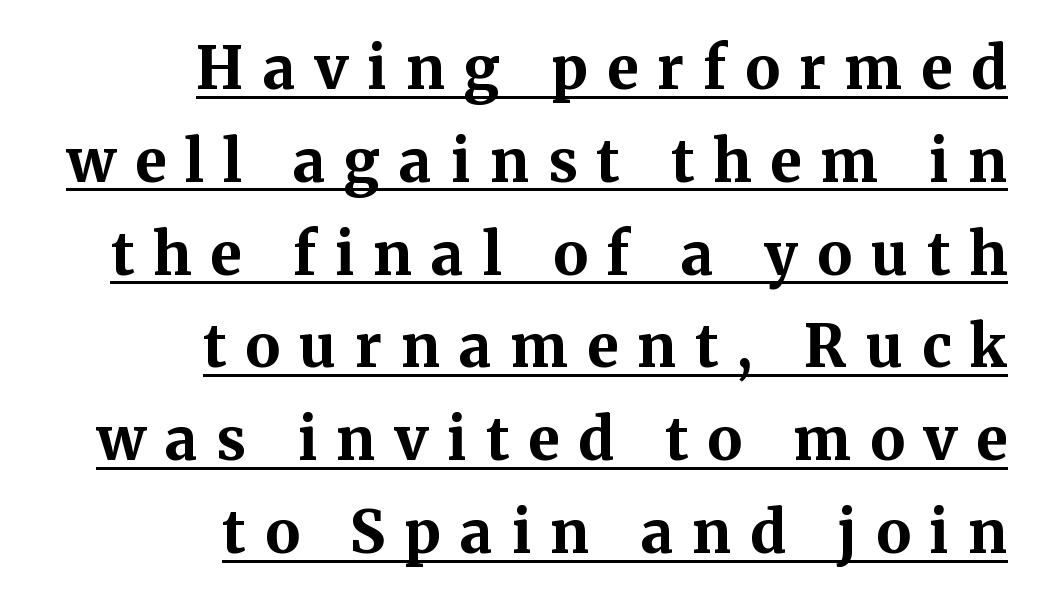
The image shows 58 px bold serif type, upright; set right-aligned, normal line spacing (1.6x), unusually wide letter spacing (+0.33 em), underlined; medium stroke contrast and a medium x-height.
